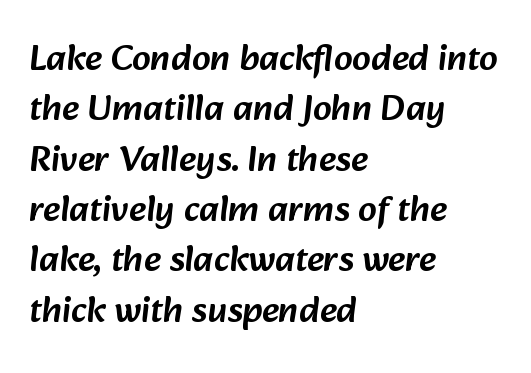
{"serif": "no", "width": "normal", "stroke_contrast": "low", "x_height": "medium", "monospaced": "no", "underline": "no", "align": "left", "line_spacing": "normal", "line_spacing_ratio": 1.36, "letter_spacing": "normal", "letter_spacing_em": 0.0, "glyph_px": 37}
